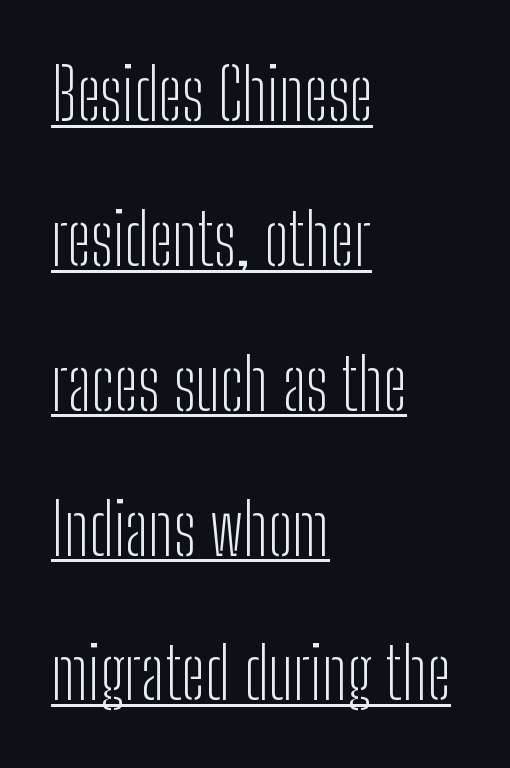
What decoration does the sample have? An underline. This sample has the flowing, uneven cadence of proportional lettering. The font is comparable to plain body text, perhaps lighter. Look at the bottom of the vertical strokes: they stop flat, with no serifs. Does the leading feel generous? Absolutely, it's lavish. Each word holds together tightly as a unit, with standard inter-letter gaps.
